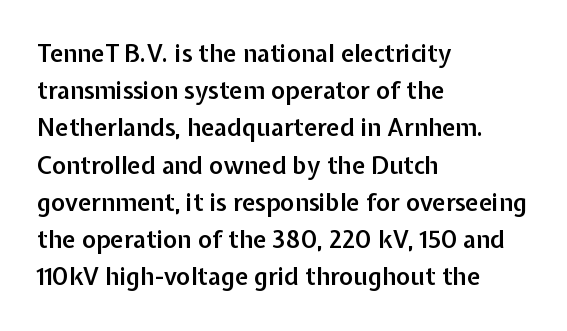
If you measured baseline to baseline, you'd find a middling distance. Summary of weight: moderately heavy, a semibold. Horizontal alignment here is leftward, the default for most running prose. Beneath every word, the page is bare.
